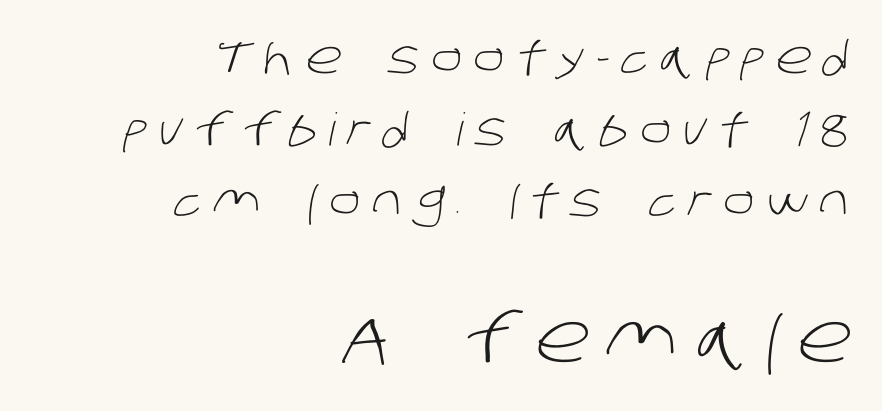
Bigger letters appear in the bottom chunk; the top chunk is reduced. The font is comparable to plain body text, perhaps lighter. Regular leading. To sum up the face: it is a sans, with no serifs.
